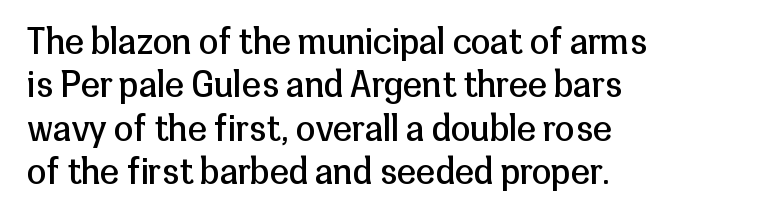
{"serif": "no", "italic": "no", "bold": "no", "weight": "regular", "width": "normal", "stroke_contrast": "low", "x_height": "medium", "monospaced": "no", "underline": "no", "align": "left", "line_spacing_ratio": 1.24, "letter_spacing": "normal", "letter_spacing_em": 0.0, "glyph_px": 35}
